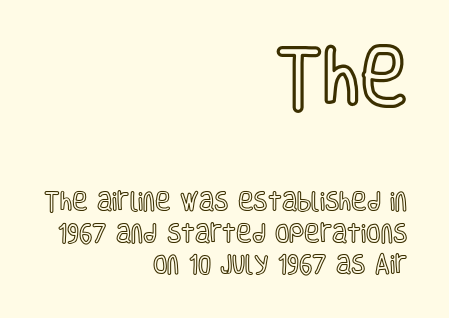
Note the varied advance widths — an 'i' is clearly narrower than an 'm'. A roman cut, with each character standing at attention. Horizontally, the lines are justified to the trailing edge only. Which chunk is bigger? The first one — the top block dwarfs the bottom. Rule under the text: the space is simply empty.
